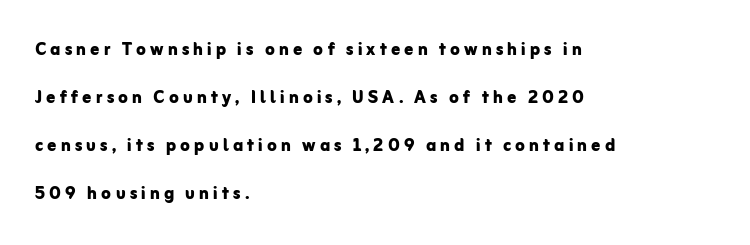
Q: Is the text bold? A: Yes.
Q: Is the text italic (slanted)? A: No, it is upright.
Q: Is the text underlined? A: No.
Q: How is the paragraph aligned? A: Left-aligned.
Q: Is the spacing between lines tight, normal or loose? A: Loose.
